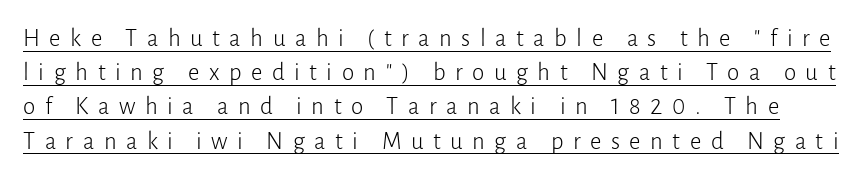
Q: Is the text bold? A: No.
Q: Is the text italic (slanted)? A: No, it is upright.
Q: Is the text underlined? A: Yes.
Q: Is the spacing between letters normal or unusually wide? A: Unusually wide.
Q: Is the spacing between lines tight, normal or loose? A: Normal.
